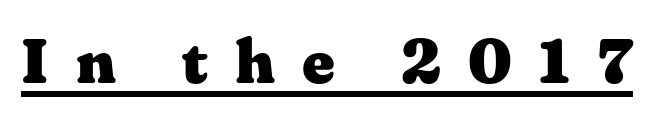
The image shows 63 px heavy, wide serif type, upright; set unusually wide letter spacing (+0.43 em), underlined; medium stroke contrast and a medium x-height.
